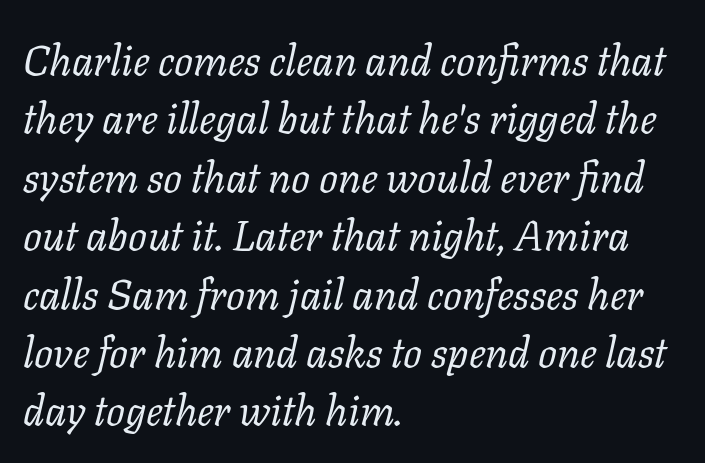
The image shows 42 px regular-weight serif type, italic (leaning right); set left-aligned, normal line spacing (1.39x), normal letter spacing, not underlined; low stroke contrast and a medium x-height.
